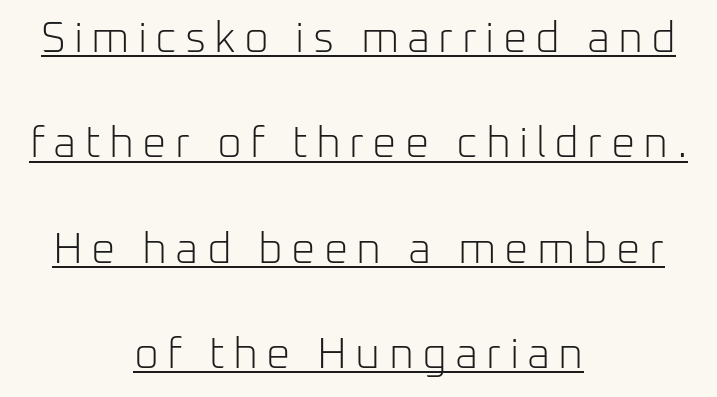
The image shows 43 px light sans-serif type, upright; set centered, loose line spacing (2.45x), underlined; low stroke contrast and a medium x-height.
